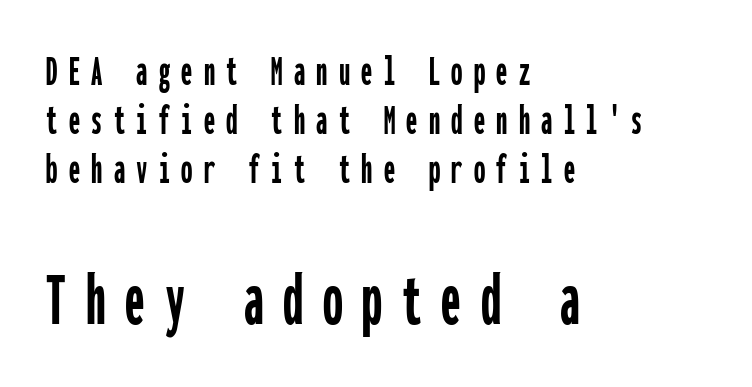
The image shows 79 px condensed sans-serif type, upright, monospaced; set left-aligned, tight line spacing (1.09x), unusually wide letter spacing (+0.25 em), not underlined; the second (bottom) block is 1.76x larger; low stroke contrast and a medium x-height.
